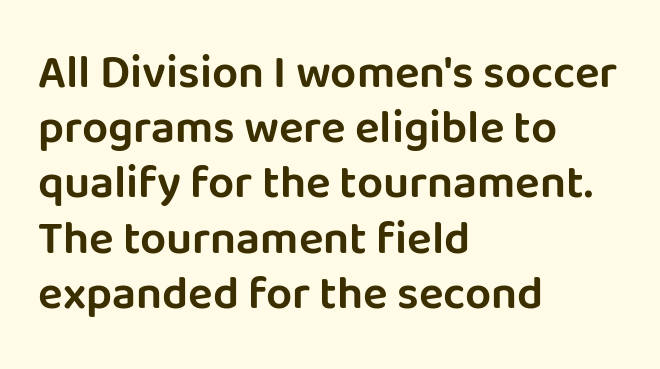
The image shows 46 px sans-serif type, upright; set left-aligned, line spacing 1.2x, normal letter spacing, not underlined; low stroke contrast and a large x-height.
